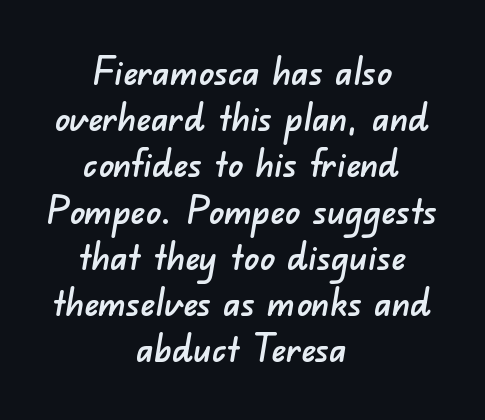
The text block is weighted toward neither margin, spreading evenly from the middle. What stands out about the letter spacing? Nothing — it is the standard amount. Note the varied advance widths — an 'i' is clearly narrower than an 'm'. The face used here is a sans, in the tradition of grotesques and geometrics.
